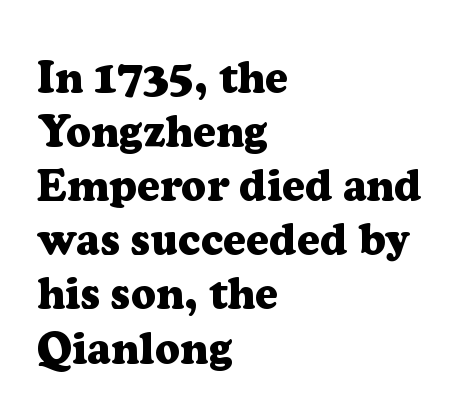
{"serif": "yes", "italic": "no", "bold": "yes", "weight": "heavy", "width": "normal", "stroke_contrast": "low", "x_height": "medium", "monospaced": "no", "underline": "no", "align": "left", "line_spacing_ratio": 1.23, "letter_spacing": "normal", "letter_spacing_em": 0.0, "glyph_px": 44}
